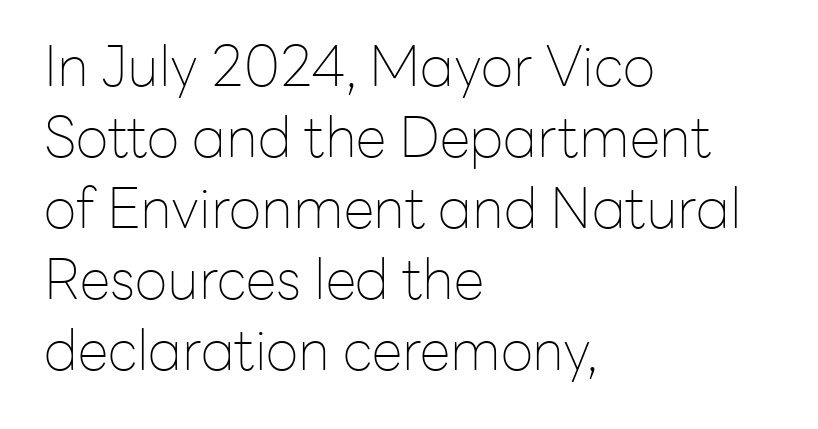
The image shows 56 px thin sans-serif type, upright; set left-aligned, normal line spacing (1.27x), normal letter spacing, not underlined; low stroke contrast and a medium x-height.
